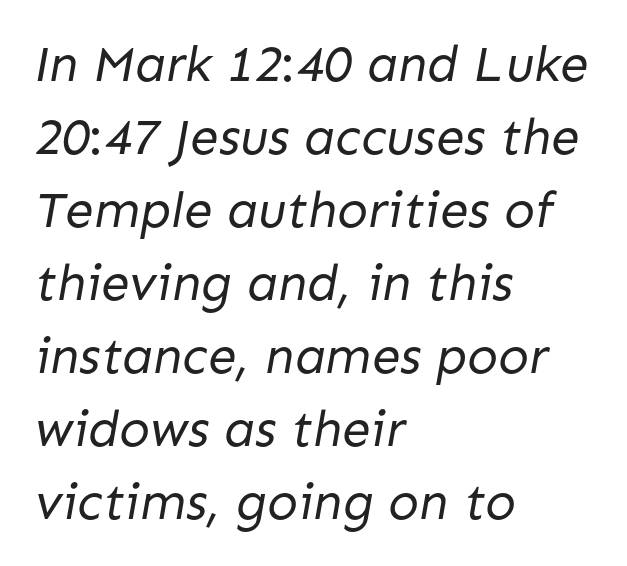
The image shows 51 px regular-weight sans-serif type; set left-aligned, normal line spacing (1.43x), normal letter spacing, not underlined; low stroke contrast and a medium x-height.
